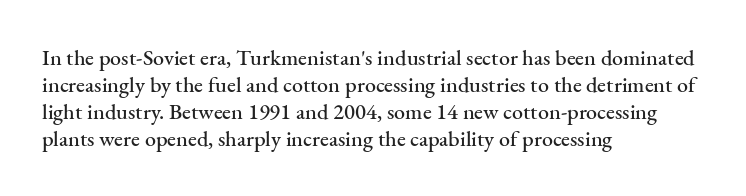
The horizontal fit of the characters is conventional and even. The typesetter chose a ragged-right arrangement here. Upright lettering throughout. The specimen omits any rule beneath the text block's lines.
